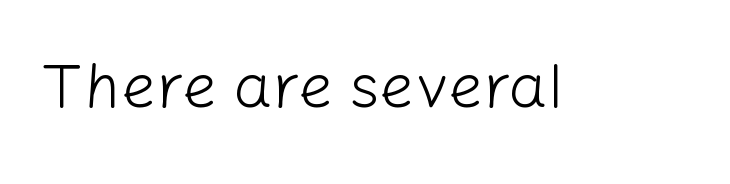
Look at the tracking — it's just the regular setting, nothing added. Proportional: the letters do not fall into vertical columns. Nothing heavy about these letters — not bold at all. The axis of the letterforms is exactly vertical.
